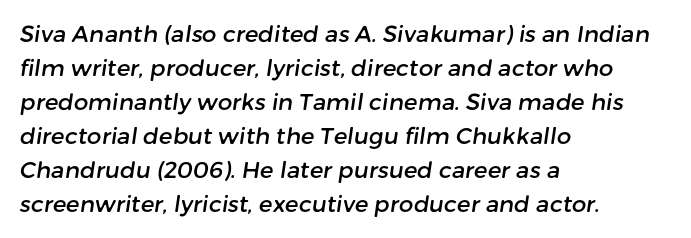
{"underline": "no", "align": "left", "line_spacing": "normal", "line_spacing_ratio": 1.48, "letter_spacing": "normal", "letter_spacing_em": 0.0, "glyph_px": 23}
